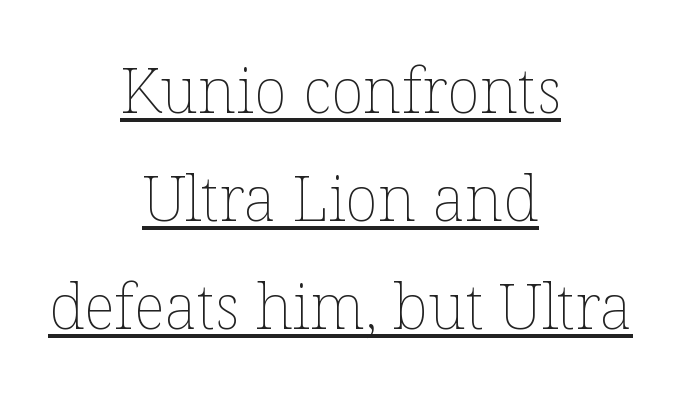
{"italic": "no", "bold": "no", "weight": "thin", "width": "normal", "stroke_contrast": "low", "x_height": "medium", "monospaced": "no", "underline": "yes", "align": "center", "line_spacing_ratio": 1.74, "letter_spacing": "normal", "letter_spacing_em": 0.0, "glyph_px": 62}
